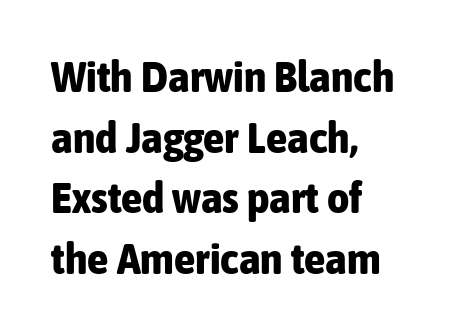
Q: Is the text bold? A: Yes.
Q: Is the text italic (slanted)? A: No, it is upright.
Q: Is the typeface a serif or a sans-serif typeface? A: Sans-serif.
Q: Is the text underlined? A: No.
Q: How is the paragraph aligned? A: Left-aligned.
Q: Is the spacing between letters normal or unusually wide? A: Normal.
Q: Is the spacing between lines tight, normal or loose? A: Normal.
Q: Width (condensed, normal, or wide)? A: Condensed.
Q: Stroke contrast? A: Low.
Q: x-height? A: Medium.
Q: Monospaced? A: No.
